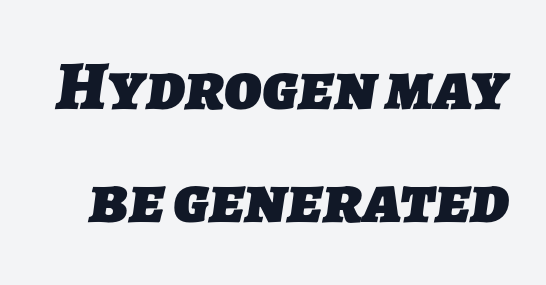
{"serif": "no", "bold": "yes", "weight": "heavy", "width": "normal", "stroke_contrast": "low", "x_height": "medium", "monospaced": "no", "underline": "no", "line_spacing": "normal", "line_spacing_ratio": 1.62, "letter_spacing": "normal", "letter_spacing_em": 0.0, "glyph_px": 70}
